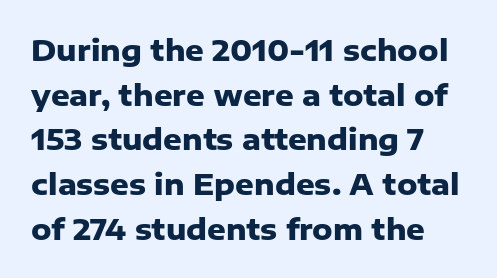
Q: Is the text bold? A: Yes.
Q: Is the text italic (slanted)? A: No, it is upright.
Q: Is the typeface a serif or a sans-serif typeface? A: Sans-serif.
Q: Is the text underlined? A: No.
Q: Is the spacing between letters normal or unusually wide? A: Normal.
Q: Is the spacing between lines tight, normal or loose? A: Normal.
Q: Width (condensed, normal, or wide)? A: Normal.
Q: Stroke contrast? A: Low.
Q: x-height? A: Medium.
Q: Monospaced? A: No.
